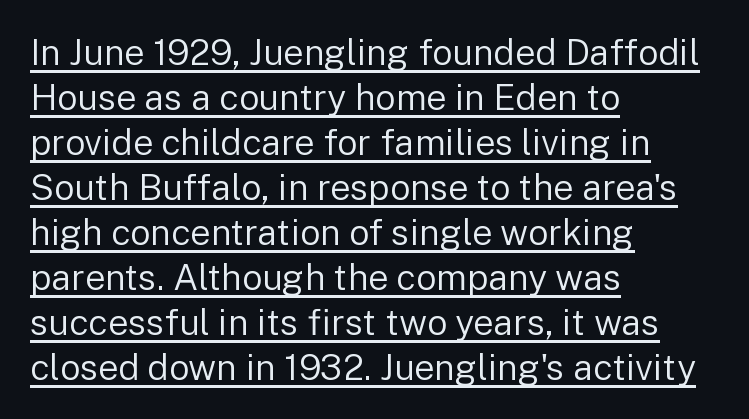
Q: Is the text bold? A: No.
Q: Is the text italic (slanted)? A: No, it is upright.
Q: Is the typeface a serif or a sans-serif typeface? A: Sans-serif.
Q: Is the text underlined? A: Yes.
Q: How is the paragraph aligned? A: Left-aligned.
Q: Is the spacing between letters normal or unusually wide? A: Normal.
Q: Is the spacing between lines tight, normal or loose? A: Normal.
Q: Width (condensed, normal, or wide)? A: Normal.
Q: Stroke contrast? A: Low.
Q: x-height? A: Medium.
Q: Monospaced? A: No.
